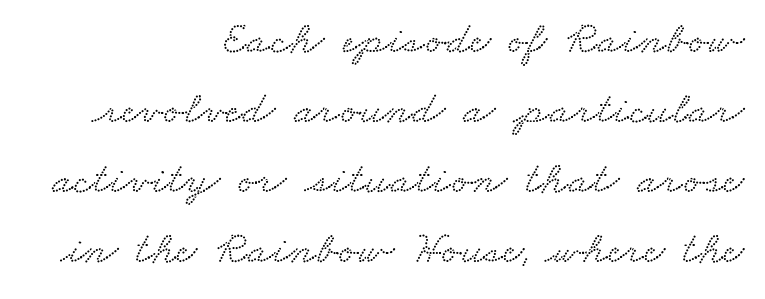
{"serif": "yes", "width": "wide", "stroke_contrast": "low", "x_height": "small", "monospaced": "no", "underline": "no", "align": "right", "line_spacing": "normal", "line_spacing_ratio": 1.52, "letter_spacing": "normal", "letter_spacing_em": 0.0, "glyph_px": 46}
